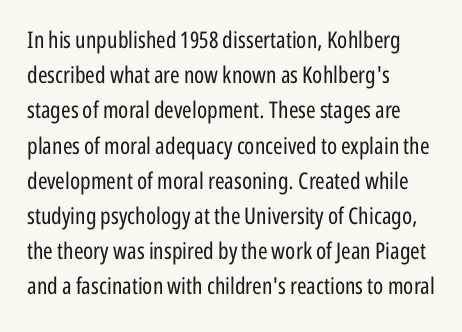
{"italic": "no", "bold": "no", "underline": "no", "align": "left", "line_spacing": "normal", "line_spacing_ratio": 1.53, "letter_spacing": "normal", "letter_spacing_em": 0.0, "glyph_px": 23}
